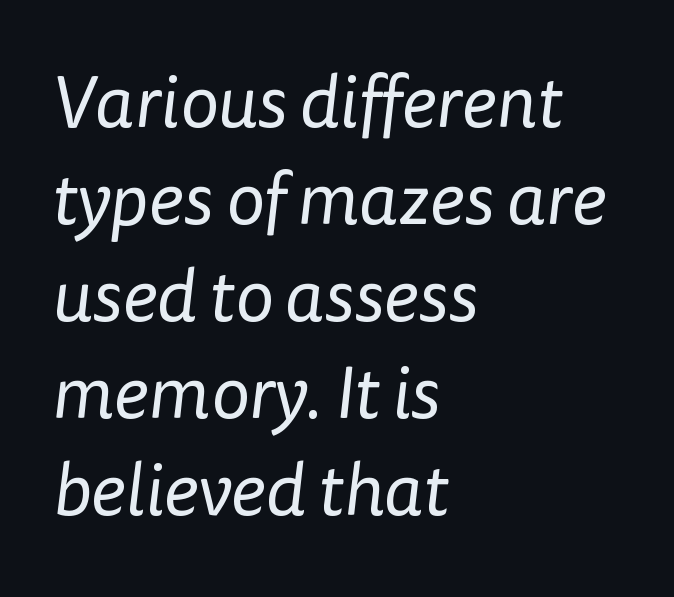
The image shows 73 px regular-weight sans-serif type; set left-aligned, normal line spacing (1.33x), normal letter spacing, not underlined; low stroke contrast and a medium x-height.
